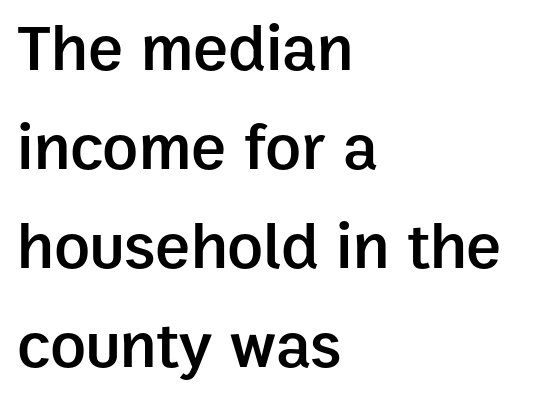
{"serif": "no", "italic": "no", "bold": "semi", "weight": "semibold", "width": "normal", "stroke_contrast": "low", "x_height": "medium", "monospaced": "no", "underline": "no", "align": "left", "line_spacing": "normal", "line_spacing_ratio": 1.5, "letter_spacing": "normal", "letter_spacing_em": 0.0, "glyph_px": 66}
